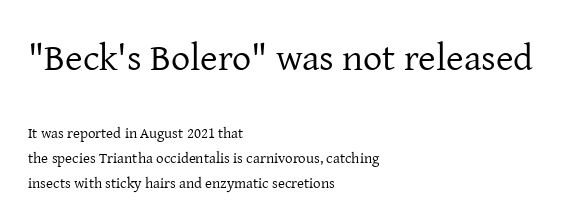
{"serif": "yes", "italic": "no", "bold": "no", "weight": "regular", "width": "normal", "stroke_contrast": "low", "x_height": "medium", "monospaced": "no", "underline": "no", "align": "left", "line_spacing": "normal", "line_spacing_ratio": 1.66, "letter_spacing": "normal", "letter_spacing_em": 0.0, "larger_block": "first", "size_ratio": 2.53, "glyph_px": 38}
